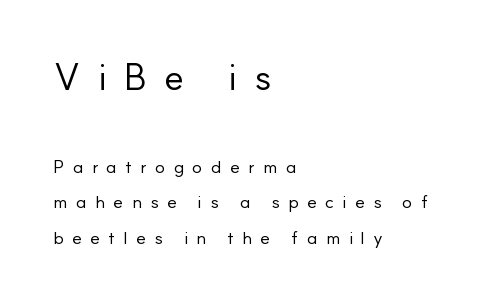
Reading down the column, the eye jumps a long way to each next line. Typographically, this falls in the sans-serif category. The tracking jumps out immediately: characters are airy and widely separated. The ragged edge is on the right, which tells us the setting is flush left.
